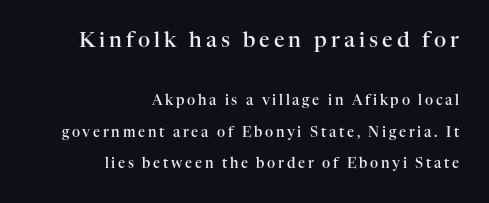
Q: Is the text bold? A: Semi-bold.
Q: Is the text italic (slanted)? A: No, it is upright.
Q: Is the text underlined? A: No.
Q: How is the paragraph aligned? A: Right-aligned.
Q: Is the spacing between lines tight, normal or loose? A: Loose.
Q: Which block of text is set in a larger size, the first (top) or the second (bottom)? A: The first (top) one.
